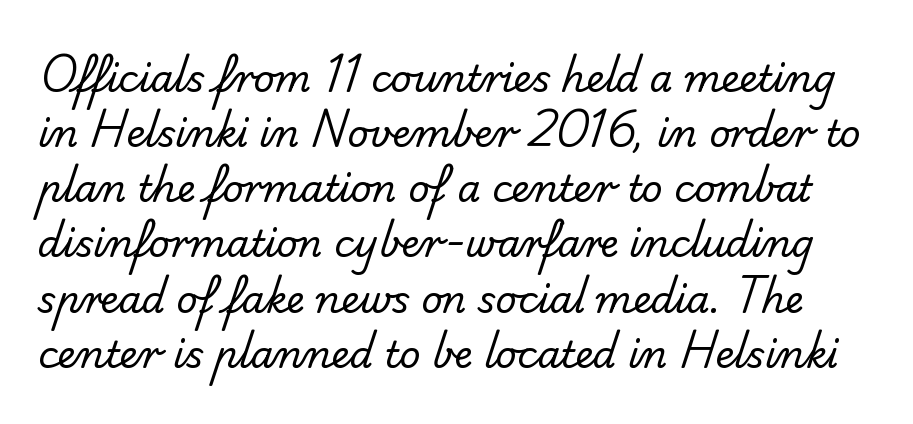
Q: Is the text bold? A: No.
Q: Is the typeface a serif or a sans-serif typeface? A: Sans-serif.
Q: Is the text underlined? A: No.
Q: Is the spacing between letters normal or unusually wide? A: Normal.
Q: Is the spacing between lines tight, normal or loose? A: Normal.
Q: Width (condensed, normal, or wide)? A: Normal.
Q: Stroke contrast? A: Low.
Q: x-height? A: Small.
Q: Monospaced? A: No.
